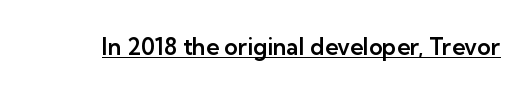
You can see a thin bar hugging the bottom of the glyphs. This rendering leaves character spacing at its baseline value. Style check: upright.
